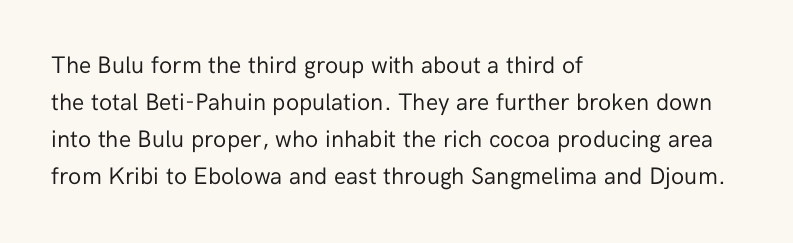
Vertical strokes here are truly vertical. Every row of glyphs begins at an identical x-position on the left. Between one letter and the next there's only the usual sliver of space. Only glyphs here, with clear space below each row.
